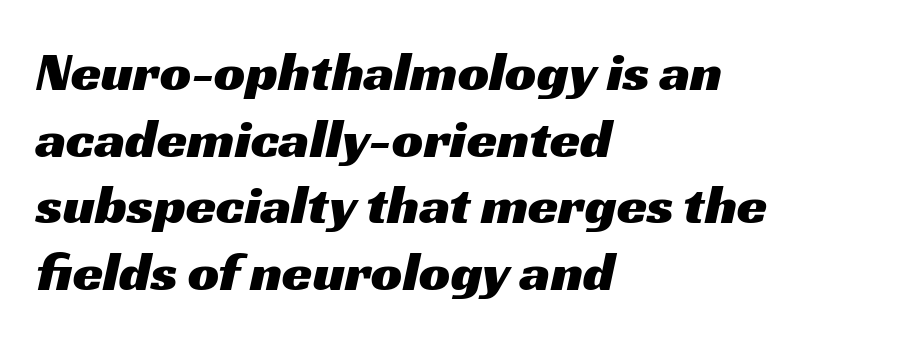
{"serif": "no", "width": "wide", "stroke_contrast": "medium", "x_height": "medium", "monospaced": "no", "underline": "no", "align": "left", "line_spacing_ratio": 1.21, "letter_spacing": "normal", "letter_spacing_em": 0.0, "glyph_px": 55}
